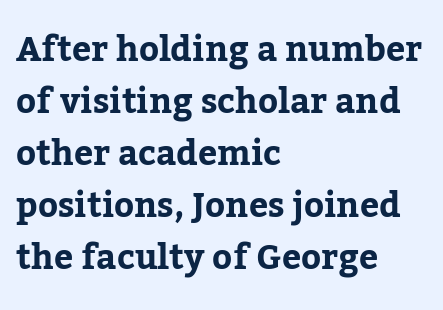
Quick note: not italic, upright. Alignment: flush left. The face used here is rendered with its standard letterfit. Each letter keeps its own natural width here, so spacing adapts to shape.
